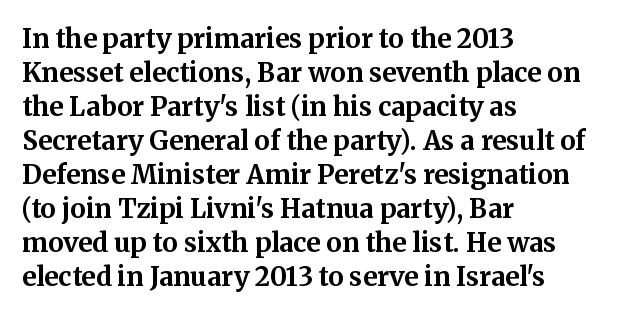
Typeset ragged right — the left edge is the straight one. Words float on clear page, feet unadorned. Vertically, the passage feels balanced, rows spaced as you'd expect. This sample uses plain, unmodified letter spacing. Summary of weight: heavy, a full bold. Characters remain perfectly vertical along every line.
